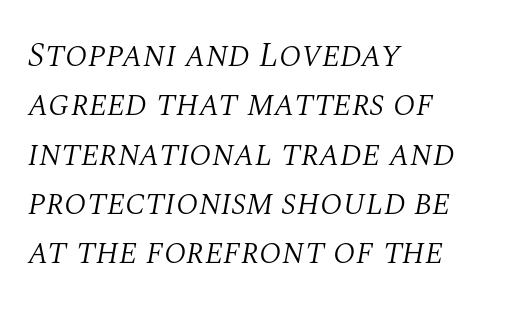
Q: Is the text bold? A: No.
Q: Is the text italic (slanted)? A: Yes, it leans right by about 10 degrees.
Q: Is the typeface a serif or a sans-serif typeface? A: Serif.
Q: Is the text underlined? A: No.
Q: How is the paragraph aligned? A: Left-aligned.
Q: Is the spacing between letters normal or unusually wide? A: Normal.
Q: Is the spacing between lines tight, normal or loose? A: Normal.
Q: Width (condensed, normal, or wide)? A: Normal.
Q: Stroke contrast? A: Medium.
Q: x-height? A: Large.
Q: Monospaced? A: No.
